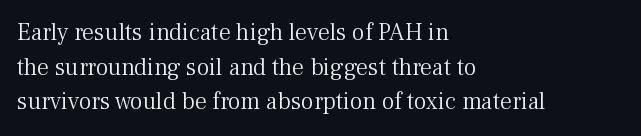
The image shows 24 px text type, upright; set left-aligned, normal line spacing (1.44x), normal letter spacing, not underlined.
